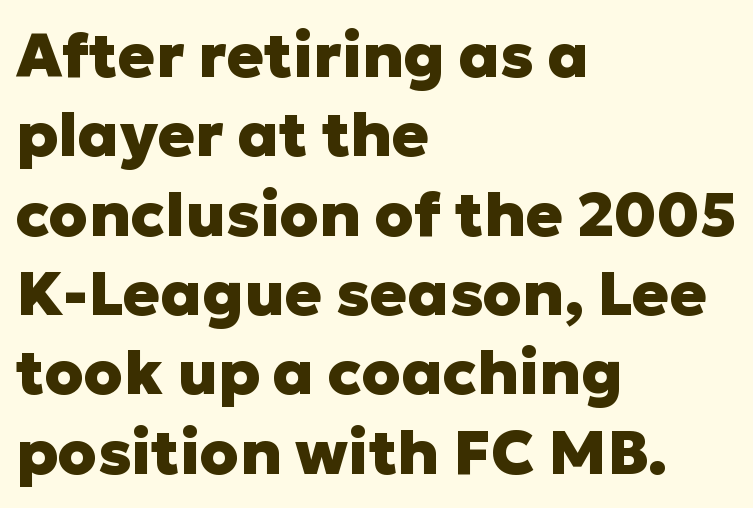
This is sans-serif lettering, the kind often seen on screens and signage. Check under the words: just untouched page. I'd describe the lettering as bold — thick and assertive. The passage shown is typed in a proportional face where columns would drift.
